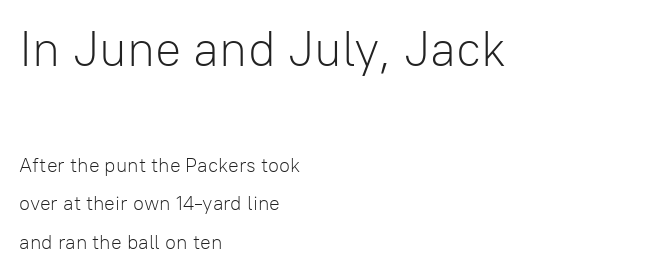
Q: Is the text bold? A: No.
Q: Is the text italic (slanted)? A: No, it is upright.
Q: Is the typeface a serif or a sans-serif typeface? A: Sans-serif.
Q: Is the text underlined? A: No.
Q: How is the paragraph aligned? A: Left-aligned.
Q: Is the spacing between letters normal or unusually wide? A: Normal.
Q: Is the spacing between lines tight, normal or loose? A: Loose.
Q: Which block of text is set in a larger size, the first (top) or the second (bottom)? A: The first (top) one.
Q: Width (condensed, normal, or wide)? A: Normal.
Q: Stroke contrast? A: Low.
Q: x-height? A: Medium.
Q: Monospaced? A: No.
